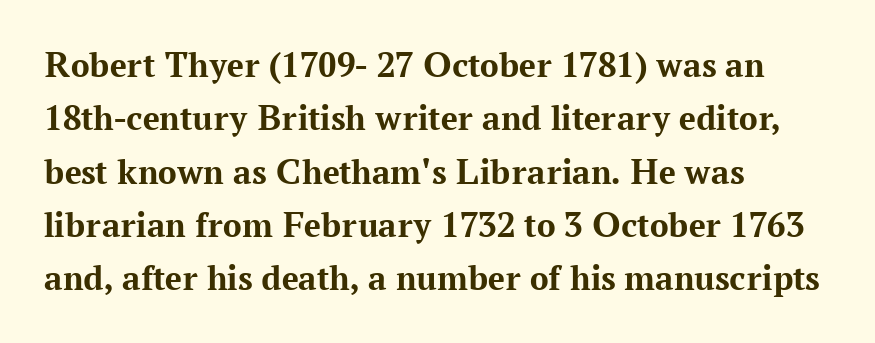
The image shows 37 px bold serif type, upright; set left-aligned, normal line spacing (1.44x), normal letter spacing, not underlined; medium stroke contrast and a medium x-height.
